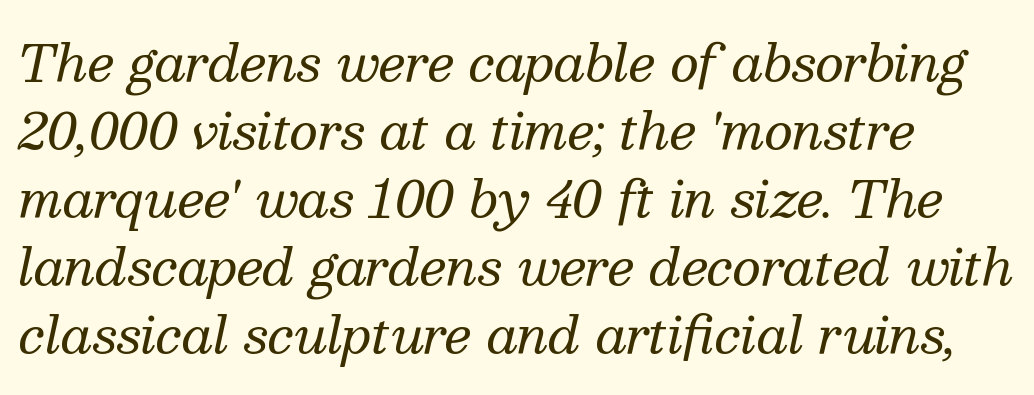
Q: Is the text bold? A: No.
Q: Is the text italic (slanted)? A: Yes, it leans right by about 13 degrees.
Q: Is the typeface a serif or a sans-serif typeface? A: Serif.
Q: Is the text underlined? A: No.
Q: Is the spacing between letters normal or unusually wide? A: Normal.
Q: Is the spacing between lines tight, normal or loose? A: Normal.
Q: Width (condensed, normal, or wide)? A: Normal.
Q: Stroke contrast? A: Medium.
Q: x-height? A: Medium.
Q: Monospaced? A: No.
